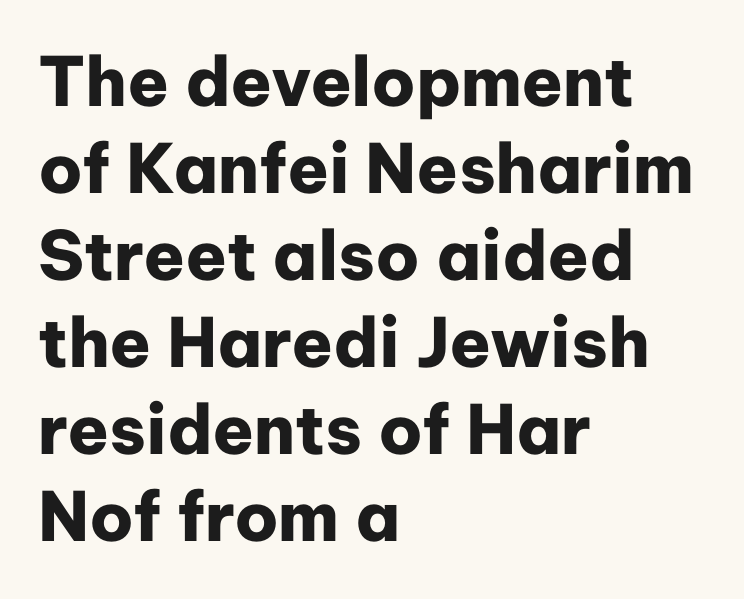
The image shows 68 px heavy sans-serif type, upright; set left-aligned, normal line spacing (1.28x), normal letter spacing, not underlined; low stroke contrast and a medium x-height.
